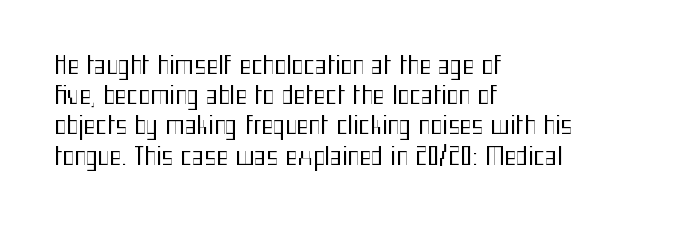
{"italic": "no", "bold": "no", "underline": "no", "align": "left", "line_spacing_ratio": 1.21, "letter_spacing": "normal", "letter_spacing_em": 0.0, "glyph_px": 25}
